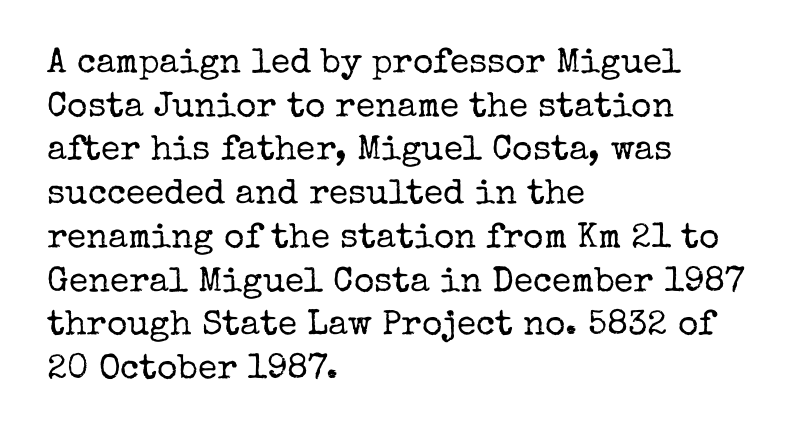
{"serif": "yes", "italic": "no", "bold": "no", "weight": "regular", "width": "normal", "stroke_contrast": "low", "x_height": "medium", "monospaced": "no", "underline": "no", "align": "left", "line_spacing": "normal", "line_spacing_ratio": 1.25, "letter_spacing": "normal", "letter_spacing_em": 0.0, "glyph_px": 35}
